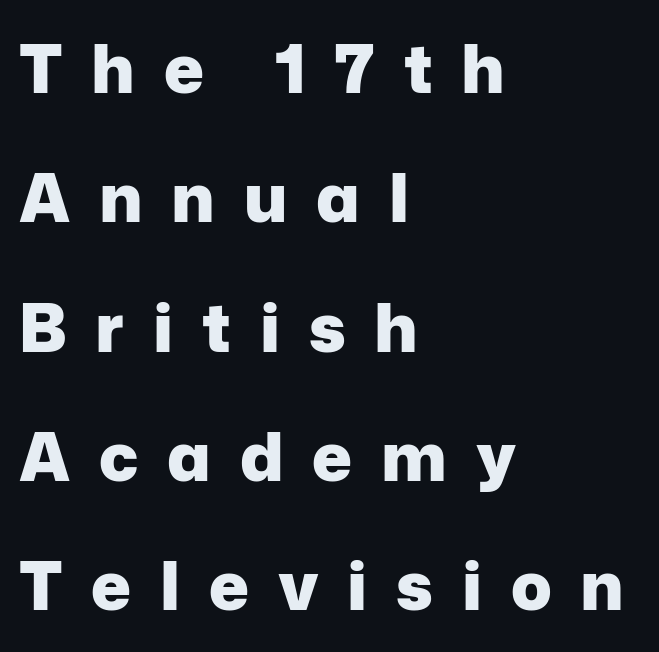
The image shows 67 px heavy sans-serif type, upright; set left-aligned, loose line spacing (1.93x), unusually wide letter spacing (+0.43 em), not underlined; low stroke contrast and a medium x-height.
